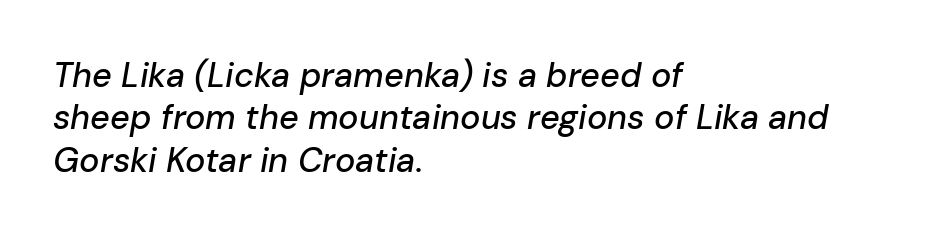
Is this a fixed-width face? No — the glyphs have proportional, varying widths. Look at the tracking — it's just the regular setting, nothing added. The vertical gap from one line to the next is medium. Alignment: flush left. The passage shown is not underscored anywhere.
